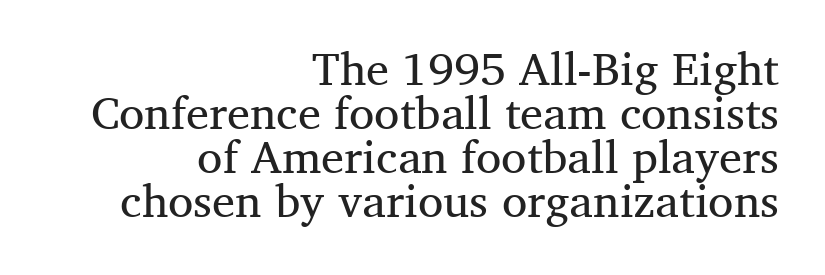
{"serif": "yes", "italic": "no", "bold": "no", "weight": "regular", "width": "normal", "stroke_contrast": "medium", "x_height": "medium", "monospaced": "no", "underline": "no", "align": "right", "line_spacing": "tight", "line_spacing_ratio": 0.96, "letter_spacing": "normal", "letter_spacing_em": 0.0, "glyph_px": 46}
